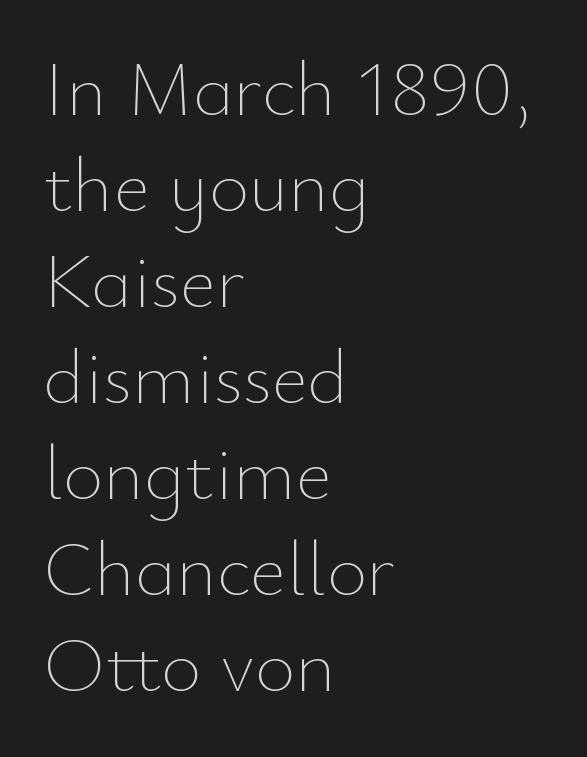
Varying glyph widths throughout — classic text-font behaviour. The paragraph shown leans on its left margin. Is there any slant? The stems are plumb. Lines of text with bare space underneath.
